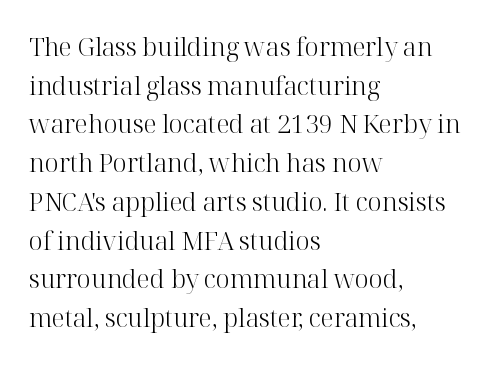
{"italic": "no", "bold": "no", "underline": "no", "align": "left", "line_spacing": "normal", "line_spacing_ratio": 1.55, "letter_spacing": "normal", "letter_spacing_em": 0.0, "glyph_px": 25}
